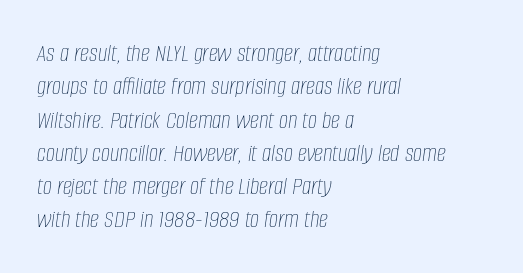
The compositor pushed each line to the left boundary. Interline gaps are of average width in this sample. Honestly, there is no underline to notice here at all. Each word holds together tightly as a unit, with standard inter-letter gaps.
